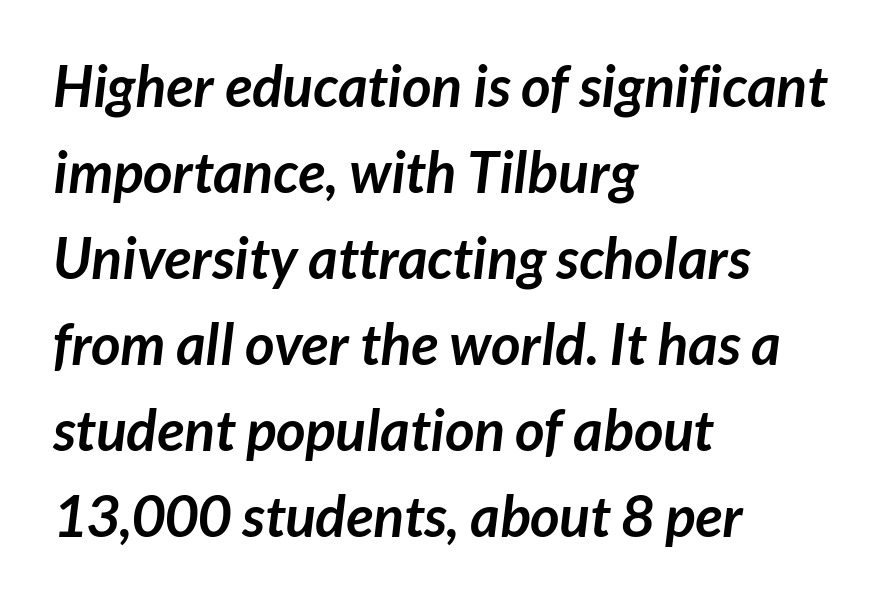
Glyph-to-glyph distance matches everyday printed text. Compared with typical paragraphs, the rows here are spaced about the same. Spacing verdict: proportional, widths tailored to each character. Serifs: no, the terminals of the letterforms are clean. The specimen omits any rule beneath the text block's lines. Summary of weight: heavy, a full bold.
